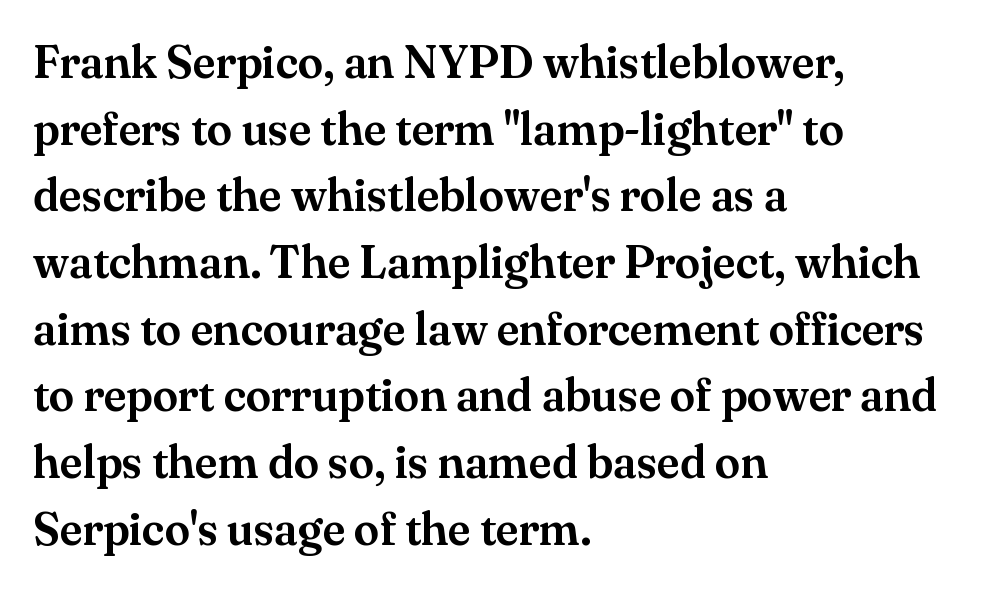
The image shows 46 px serif type, upright; set left-aligned, normal line spacing (1.45x), normal letter spacing, not underlined; medium stroke contrast and a small x-height.
